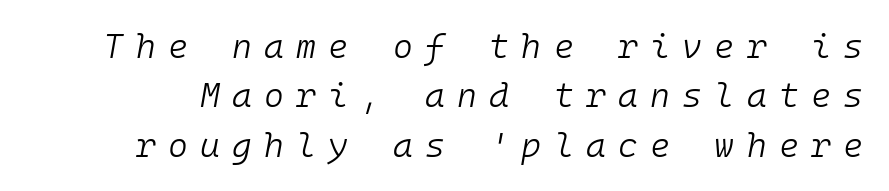
When letters slant like this, we call the style italic. Inter-character spacing is expanded well beyond the font's built-in metrics. Bold? No — there's no thickening of the strokes. Monospaced: the letters line up in strict vertical columns. Any mark beneath the type? The region is blank.
